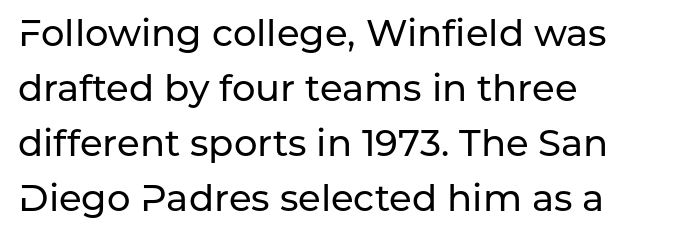
{"serif": "no", "italic": "no", "width": "normal", "stroke_contrast": "low", "x_height": "medium", "monospaced": "no", "underline": "no", "align": "left", "line_spacing": "normal", "line_spacing_ratio": 1.49, "letter_spacing": "normal", "letter_spacing_em": 0.0, "glyph_px": 37}
